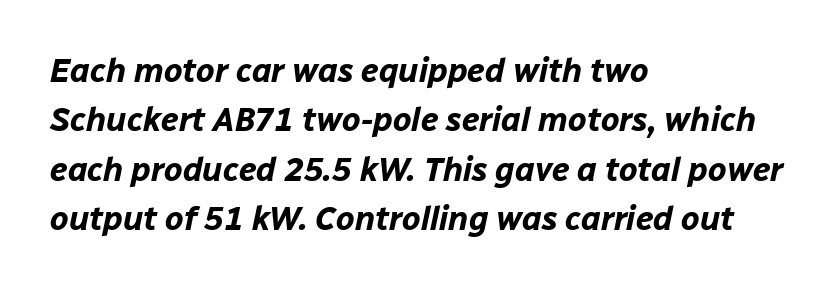
Q: Is the text bold? A: Yes.
Q: Is the text italic (slanted)? A: Yes, it leans right by about 12 degrees.
Q: Is the text underlined? A: No.
Q: How is the paragraph aligned? A: Left-aligned.
Q: Is the spacing between letters normal or unusually wide? A: Normal.
Q: Is the spacing between lines tight, normal or loose? A: Normal.
Q: Width (condensed, normal, or wide)? A: Normal.
Q: Stroke contrast? A: Low.
Q: x-height? A: Medium.
Q: Monospaced? A: No.
